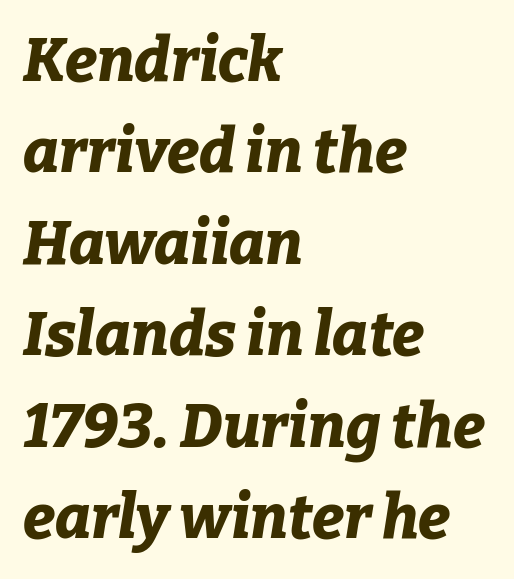
Compared with a centered layout, this one pins lines to the left instead. Note the varied advance widths — an 'i' is clearly narrower than an 'm'. The strokes are fattened all the way to bold. A typesetter would call this leading conventional body-copy spacing. Standard letterfit; no display-style spreading of the glyphs. Type without underlining.
